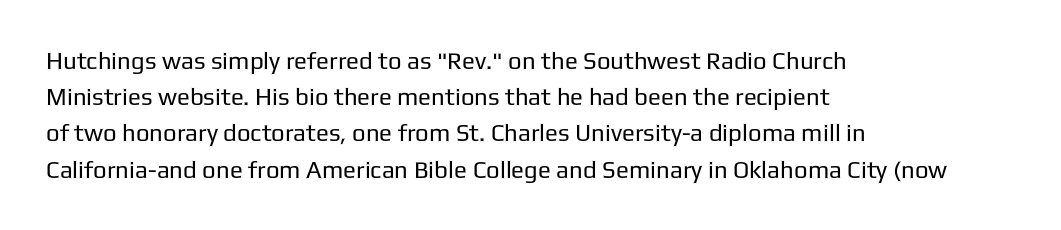
Q: Is the text bold? A: No.
Q: Is the text italic (slanted)? A: No, it is upright.
Q: Is the text underlined? A: No.
Q: How is the paragraph aligned? A: Left-aligned.
Q: Is the spacing between letters normal or unusually wide? A: Normal.
Q: Is the spacing between lines tight, normal or loose? A: Normal.
